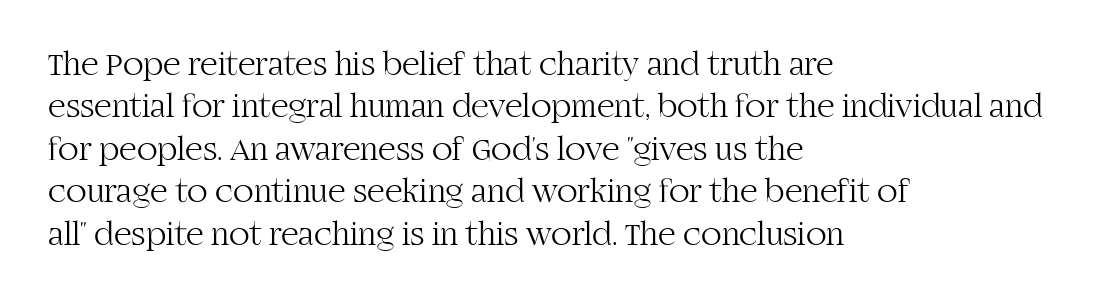
The lines sit at an ordinary, default distance from one another. The passage is arranged the way most books set body copy — flush left. You could call the tracking neutral — neither tight nor loose. Think of a printed novel: that variable character pitch is what you see here. Stroke thickness stays within the range of a standard reading face or lighter.
